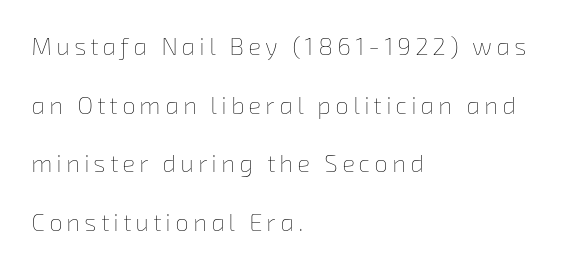
The space between consecutive lines is lavish. Does the copy run flush right? No — it runs flush left. The passage shown is not underscored anywhere. Counters stay open thanks to moderate or lighter strokes.
